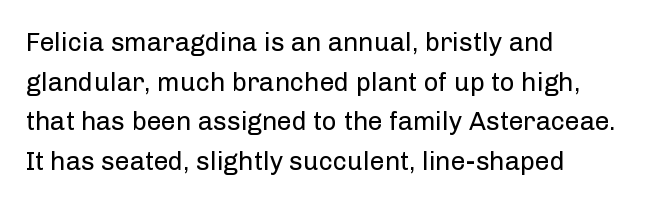
Q: Is the text bold? A: No.
Q: Is the text italic (slanted)? A: No, it is upright.
Q: Is the text underlined? A: No.
Q: How is the paragraph aligned? A: Left-aligned.
Q: Is the spacing between letters normal or unusually wide? A: Normal.
Q: Is the spacing between lines tight, normal or loose? A: Normal.
